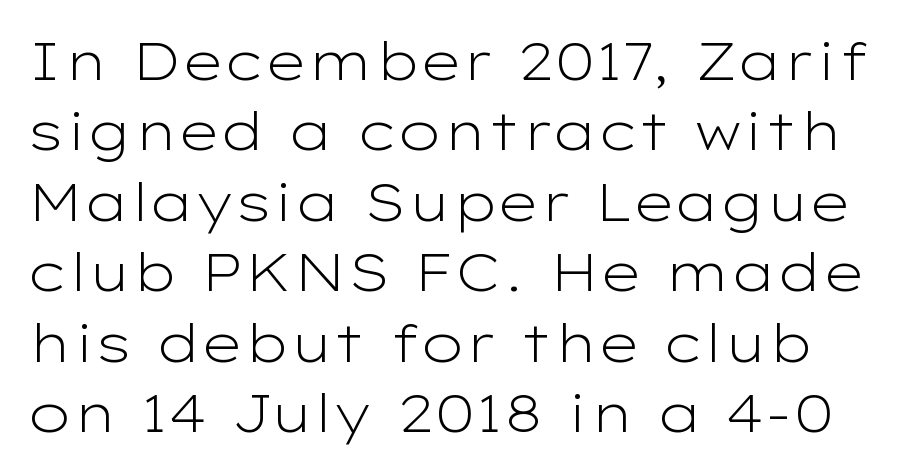
Q: Is the text bold? A: No.
Q: Is the text italic (slanted)? A: No, it is upright.
Q: Is the typeface a serif or a sans-serif typeface? A: Sans-serif.
Q: Is the text underlined? A: No.
Q: Is the spacing between letters normal or unusually wide? A: Normal.
Q: Is the spacing between lines tight, normal or loose? A: Normal.
Q: Width (condensed, normal, or wide)? A: Wide.
Q: Stroke contrast? A: Low.
Q: x-height? A: Medium.
Q: Monospaced? A: No.
